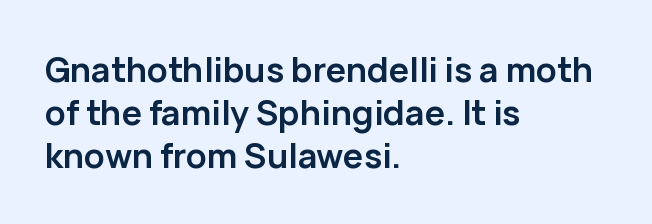
Q: Is the text bold? A: Yes.
Q: Is the text italic (slanted)? A: No, it is upright.
Q: Is the typeface a serif or a sans-serif typeface? A: Sans-serif.
Q: Is the text underlined? A: No.
Q: How is the paragraph aligned? A: Left-aligned.
Q: Is the spacing between letters normal or unusually wide? A: Normal.
Q: Is the spacing between lines tight, normal or loose? A: Normal.
Q: Width (condensed, normal, or wide)? A: Normal.
Q: Stroke contrast? A: Low.
Q: x-height? A: Medium.
Q: Monospaced? A: No.
